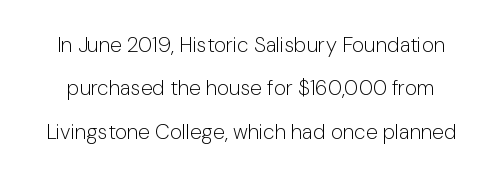
The image shows 21 px text type, upright; set loose line spacing (2.07x), normal letter spacing, not underlined.
